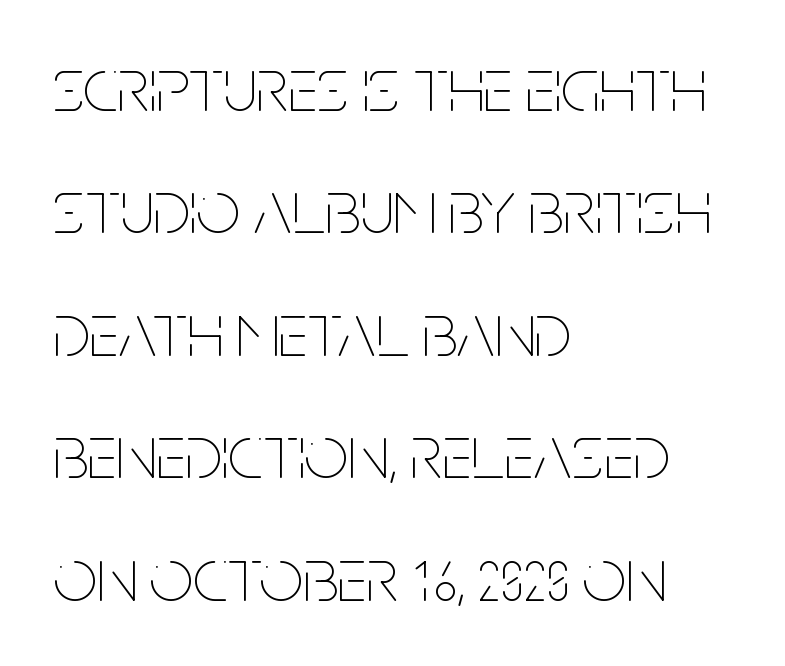
Nothing unusual about the tracking: characters are spaced as the font intends. This sample keeps an unexceptional amount of space between lines. The text block is weighted toward the left margin, trailing off unevenly rightward. The space beneath each line is pristine and unruled.
